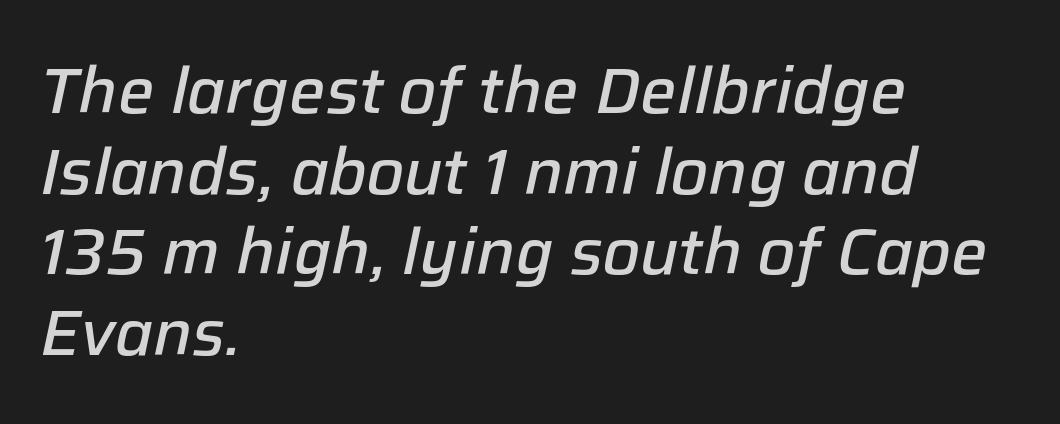
The image shows 64 px semibold type, italic (leaning right); set left-aligned, normal line spacing (1.26x), normal letter spacing, not underlined; low stroke contrast and a medium x-height.
